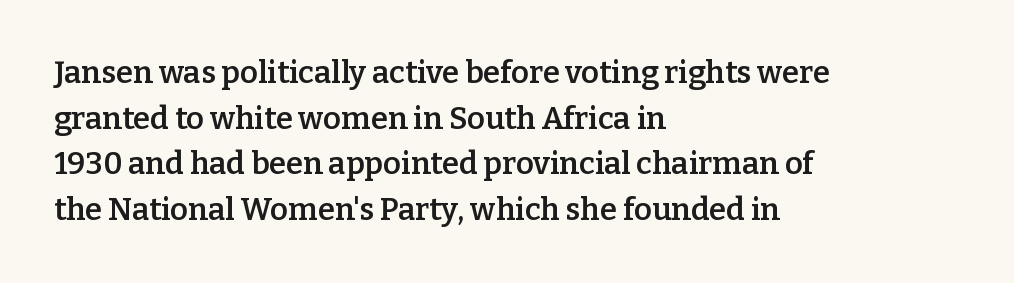
Q: Is the text bold? A: Semi-bold.
Q: Is the text italic (slanted)? A: No, it is upright.
Q: Is the typeface a serif or a sans-serif typeface? A: Serif.
Q: Is the text underlined? A: No.
Q: How is the paragraph aligned? A: Left-aligned.
Q: Is the spacing between letters normal or unusually wide? A: Normal.
Q: Is the spacing between lines tight, normal or loose? A: Normal.
Q: Width (condensed, normal, or wide)? A: Normal.
Q: Stroke contrast? A: Low.
Q: x-height? A: Medium.
Q: Monospaced? A: No.
